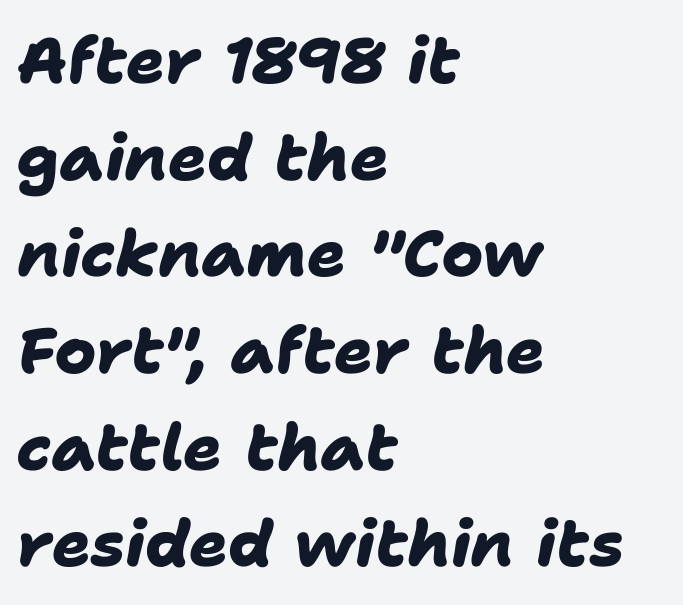
{"serif": "no", "bold": "yes", "weight": "heavy", "width": "normal", "stroke_contrast": "low", "x_height": "medium", "monospaced": "no", "underline": "no", "align": "left", "line_spacing": "normal", "line_spacing_ratio": 1.51, "letter_spacing": "normal", "letter_spacing_em": 0.0, "glyph_px": 64}
